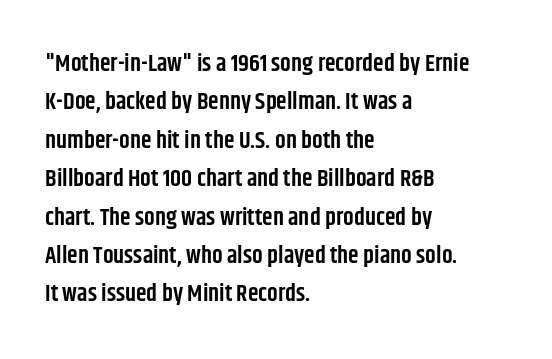
{"italic": "no", "bold": "semi", "underline": "no", "align": "left", "line_spacing": "normal", "line_spacing_ratio": 1.6, "letter_spacing": "normal", "letter_spacing_em": 0.0, "glyph_px": 24}
